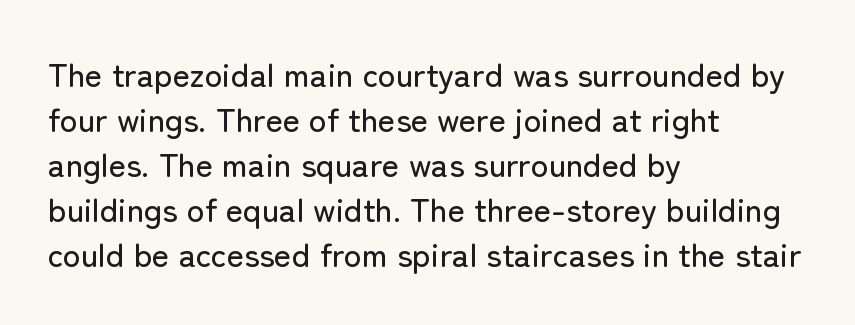
The paragraph shown leans on its left margin. Nope, not italic — everything's standing straight. Each word holds together tightly as a unit, with standard inter-letter gaps. The text was rendered using a sans face with plain stroke endings. The passage shown is typed in a proportional face where columns would drift.
